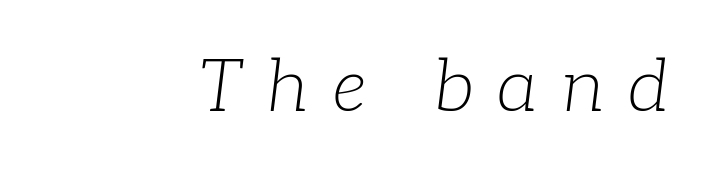
The image shows 73 px light serif type, italic (leaning right); set unusually wide letter spacing (+0.33 em), not underlined; low stroke contrast and a medium x-height.
